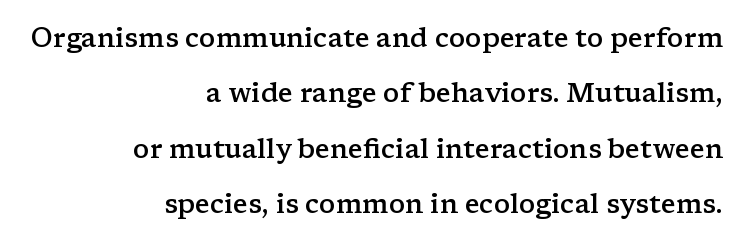
{"italic": "no", "bold": "semi", "underline": "no", "align": "right", "line_spacing": "loose", "line_spacing_ratio": 2.05, "letter_spacing": "normal", "letter_spacing_em": 0.0, "glyph_px": 27}
